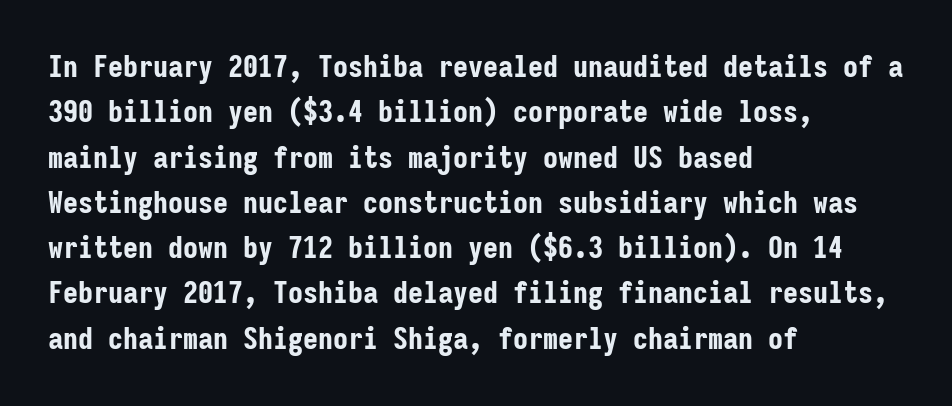
Q: Is the text bold? A: Yes.
Q: Is the text italic (slanted)? A: No, it is upright.
Q: Is the typeface a serif or a sans-serif typeface? A: Sans-serif.
Q: Is the text underlined? A: No.
Q: How is the paragraph aligned? A: Left-aligned.
Q: Is the spacing between letters normal or unusually wide? A: Normal.
Q: Is the spacing between lines tight, normal or loose? A: Normal.
Q: Width (condensed, normal, or wide)? A: Condensed.
Q: Stroke contrast? A: Low.
Q: x-height? A: Medium.
Q: Monospaced? A: Yes.
